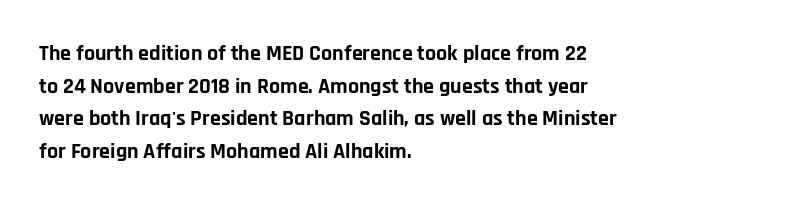
The image shows 22 px bold type, upright; set left-aligned, normal line spacing (1.48x), normal letter spacing, not underlined.
